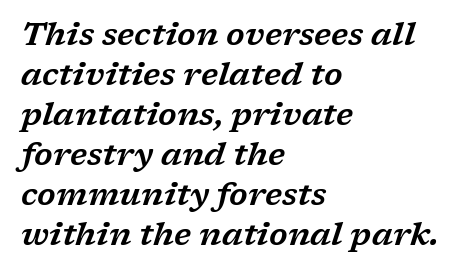
Q: Is the text italic (slanted)? A: Yes, it leans right by about 17 degrees.
Q: Is the typeface a serif or a sans-serif typeface? A: Serif.
Q: Is the text underlined? A: No.
Q: How is the paragraph aligned? A: Left-aligned.
Q: Is the spacing between letters normal or unusually wide? A: Normal.
Q: Is the spacing between lines tight, normal or loose? A: Normal.
Q: Width (condensed, normal, or wide)? A: Wide.
Q: Stroke contrast? A: Low.
Q: x-height? A: Medium.
Q: Monospaced? A: No.
